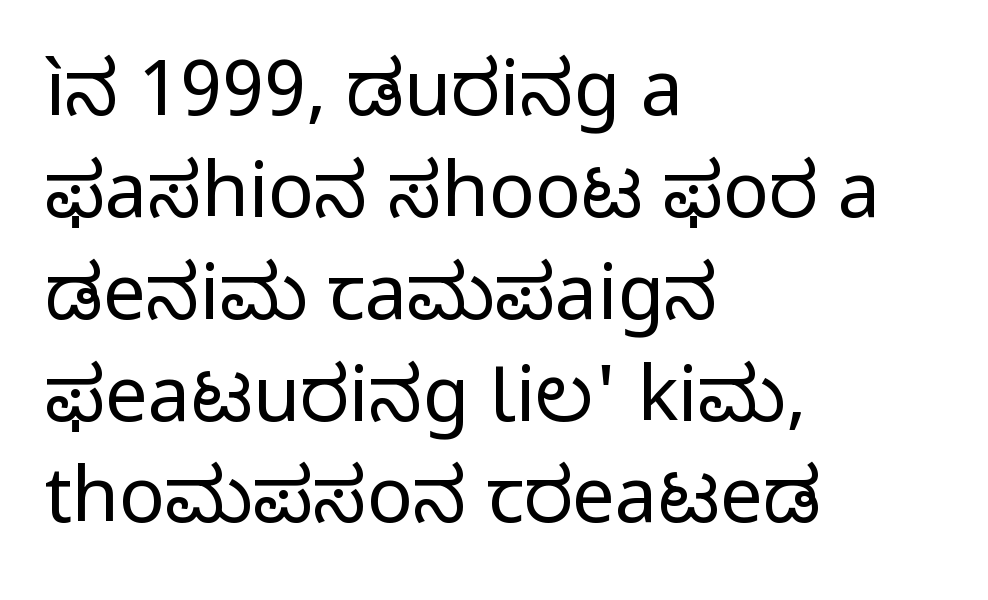
{"serif": "no", "italic": "no", "bold": "no", "weight": "regular", "width": "normal", "stroke_contrast": "low", "x_height": "medium", "monospaced": "no", "underline": "no", "align": "left", "line_spacing": "normal", "line_spacing_ratio": 1.34, "letter_spacing": "normal", "letter_spacing_em": 0.0, "glyph_px": 76}
